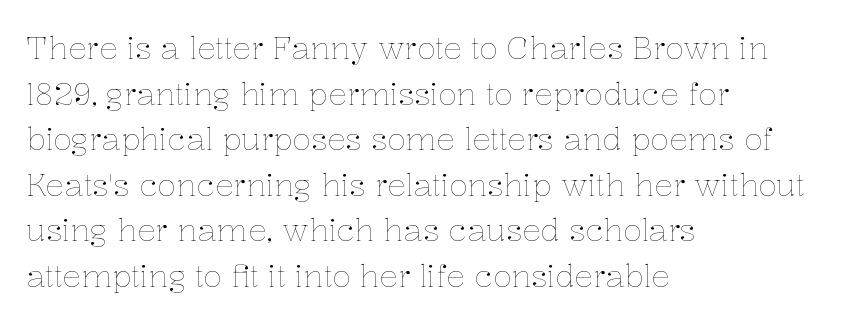
{"italic": "no", "bold": "no", "weight": "thin", "width": "normal", "stroke_contrast": "low", "x_height": "medium", "monospaced": "no", "underline": "no", "align": "left", "line_spacing": "normal", "line_spacing_ratio": 1.47, "letter_spacing": "normal", "letter_spacing_em": 0.0, "glyph_px": 31}
